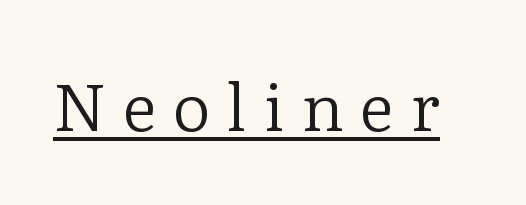
Q: Is the text bold? A: No.
Q: Is the text italic (slanted)? A: No, it is upright.
Q: Is the typeface a serif or a sans-serif typeface? A: Serif.
Q: Is the text underlined? A: Yes.
Q: Is the spacing between letters normal or unusually wide? A: Unusually wide.
Q: Width (condensed, normal, or wide)? A: Normal.
Q: Stroke contrast? A: Low.
Q: x-height? A: Medium.
Q: Monospaced? A: No.
